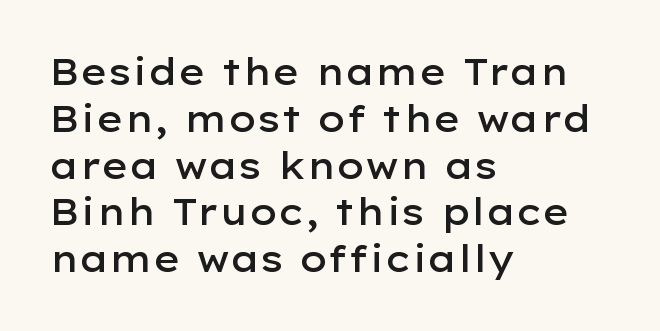
The image shows 36 px semibold, wide sans-serif type, upright; set left-aligned, normal line spacing (1.3x), normal letter spacing, not underlined; low stroke contrast and a medium x-height.
